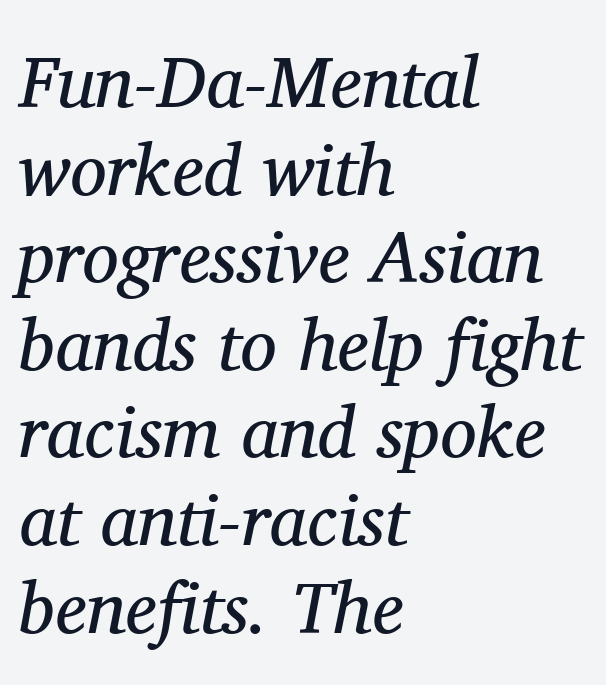
The image shows 73 px regular-weight serif type, italic (leaning right); set left-aligned, line spacing 1.2x, normal letter spacing, not underlined; medium stroke contrast and a medium x-height.
